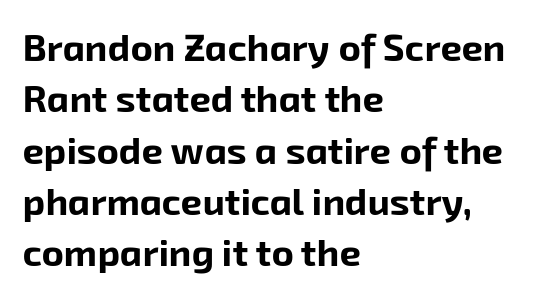
Q: Is the text bold? A: Yes.
Q: Is the typeface a serif or a sans-serif typeface? A: Sans-serif.
Q: Is the text underlined? A: No.
Q: How is the paragraph aligned? A: Left-aligned.
Q: Is the spacing between letters normal or unusually wide? A: Normal.
Q: Is the spacing between lines tight, normal or loose? A: Normal.
Q: Width (condensed, normal, or wide)? A: Normal.
Q: Stroke contrast? A: Low.
Q: x-height? A: Medium.
Q: Monospaced? A: No.
